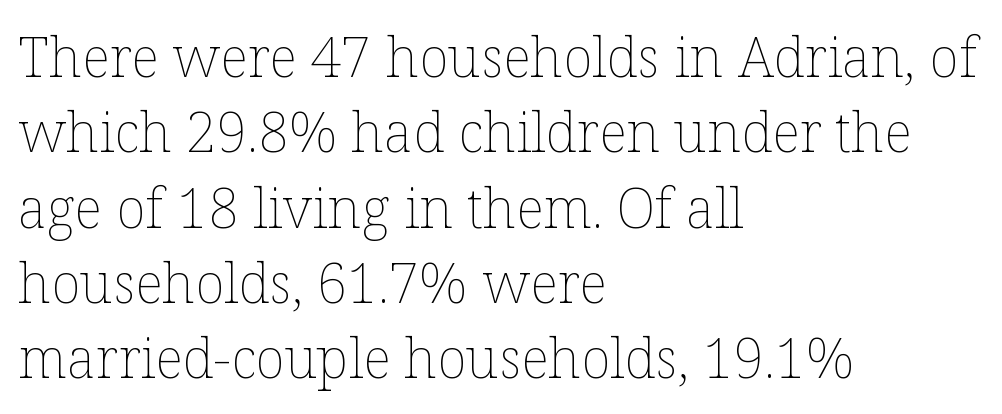
Is the letter spacing exaggerated? No — it looks like the ordinary default. Is there much room between lines? A standard amount, neither cramped nor airy. Is this a fixed-width face? No — the glyphs have proportional, varying widths. The lettering stays uniformly vertical, giving the passage a roman look. Check the space under the baseline: it is left empty. Layout note: lines flush left.
